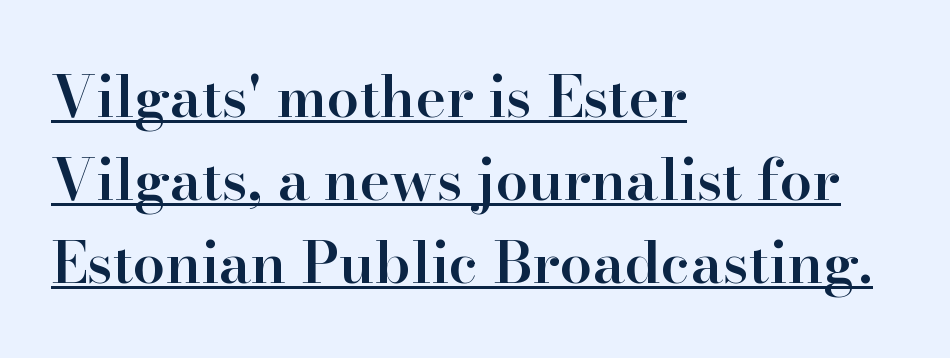
{"serif": "yes", "italic": "no", "bold": "semi", "weight": "semibold", "width": "normal", "stroke_contrast": "high", "x_height": "small", "monospaced": "no", "underline": "yes", "align": "left", "line_spacing": "normal", "line_spacing_ratio": 1.43, "letter_spacing": "normal", "letter_spacing_em": 0.0, "glyph_px": 58}
